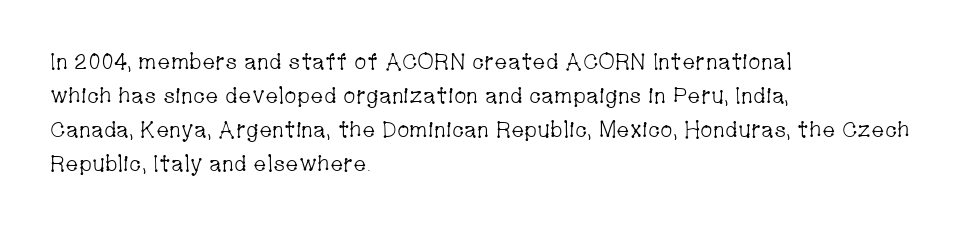
The image shows 22 px text type, upright; set left-aligned, normal line spacing (1.55x), normal letter spacing, not underlined.
